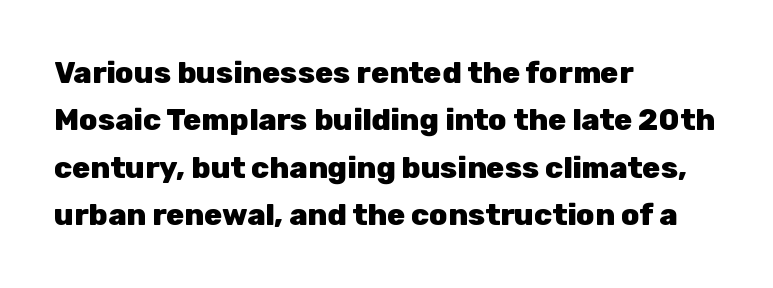
{"serif": "no", "italic": "no", "bold": "yes", "weight": "heavy", "width": "normal", "stroke_contrast": "low", "x_height": "medium", "monospaced": "no", "underline": "no", "align": "left", "line_spacing": "normal", "line_spacing_ratio": 1.58, "letter_spacing": "normal", "letter_spacing_em": 0.0, "glyph_px": 30}
